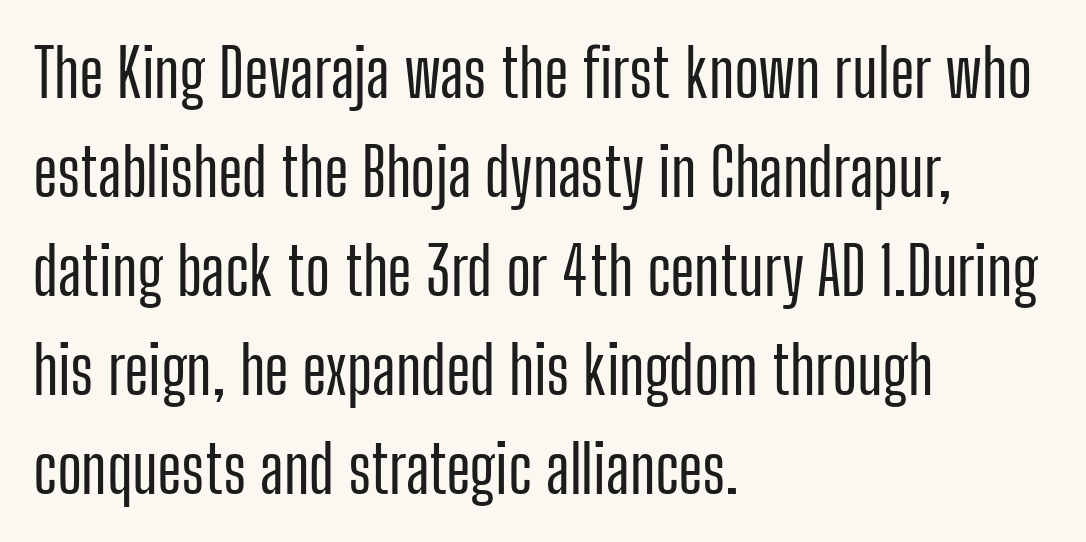
The image shows 66 px condensed sans-serif type, upright; set left-aligned, normal line spacing (1.5x), normal letter spacing, not underlined; low stroke contrast and a medium x-height.
